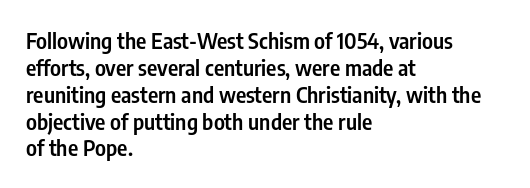
Letters rest on an invisible, unmarked baseline. Notice how the stems are strictly vertical — no italics here. In terms of letterspacing, this is plain default setting. This is moderately heavy type, rendered in semibold. Reading down the block, your eye returns to a fixed left position each line.
